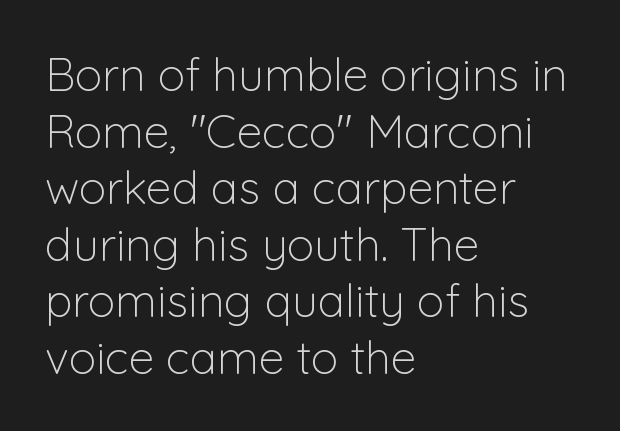
The image shows 46 px light sans-serif type, upright; set left-aligned, line spacing 1.23x, normal letter spacing, not underlined; low stroke contrast and a medium x-height.
